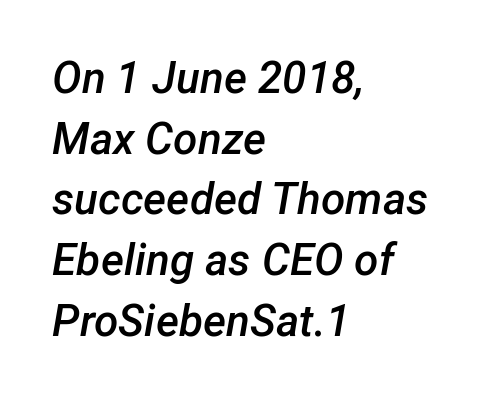
{"italic": "yes", "lean": "right", "slant_degrees": 12, "bold": "semi", "weight": "semibold", "width": "normal", "stroke_contrast": "low", "x_height": "medium", "monospaced": "no", "underline": "no", "align": "left", "line_spacing": "normal", "line_spacing_ratio": 1.38, "letter_spacing": "normal", "letter_spacing_em": 0.0, "glyph_px": 44}
